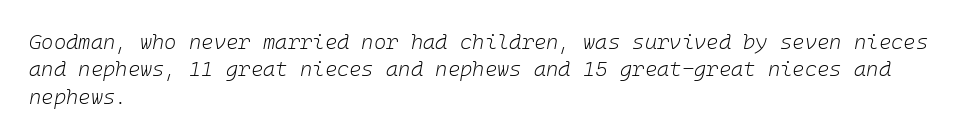
{"italic": "yes", "lean": "right", "slant_degrees": 10, "bold": "no", "underline": "no", "align": "left", "line_spacing": "normal", "line_spacing_ratio": 1.3, "letter_spacing": "normal", "letter_spacing_em": 0.0, "glyph_px": 21}
